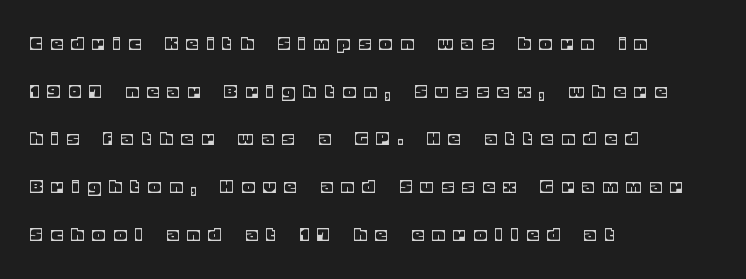
Q: Is the text italic (slanted)? A: No, it is upright.
Q: Is the text underlined? A: No.
Q: How is the paragraph aligned? A: Left-aligned.
Q: Is the spacing between letters normal or unusually wide? A: Unusually wide.
Q: Is the spacing between lines tight, normal or loose? A: Loose.
